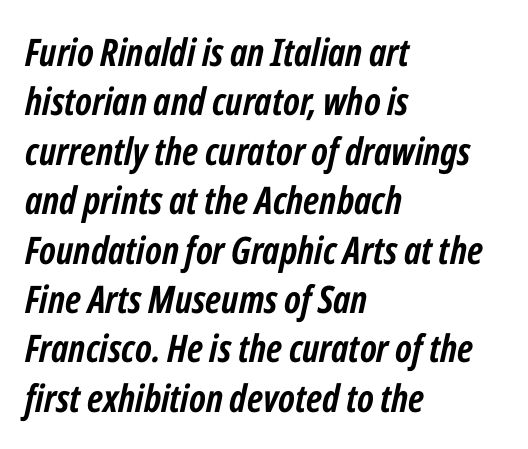
The image shows 38 px semibold, condensed type, italic (leaning right); set left-aligned, normal line spacing (1.3x), normal letter spacing, not underlined; low stroke contrast and a medium x-height.
